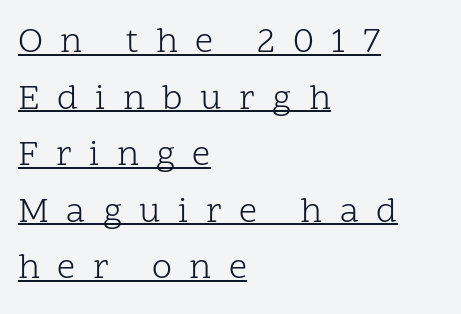
These lines are composed in type with serifs. The glyphs are accompanied by a horizontal stroke just below them. Stroke thickness stays within the range of a standard reading face or lighter. The lettering stays uniformly vertical, giving the passage a roman look. The letters are spread apart with noticeably loose tracking.
